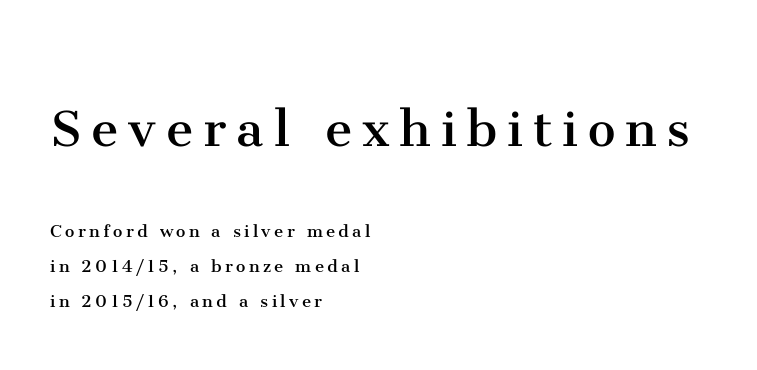
{"serif": "yes", "italic": "no", "bold": "no", "weight": "regular", "width": "normal", "stroke_contrast": "medium", "x_height": "medium", "monospaced": "no", "underline": "no", "align": "left", "line_spacing": "normal", "line_spacing_ratio": 1.68, "larger_block": "first", "size_ratio": 2.95, "glyph_px": 62}
